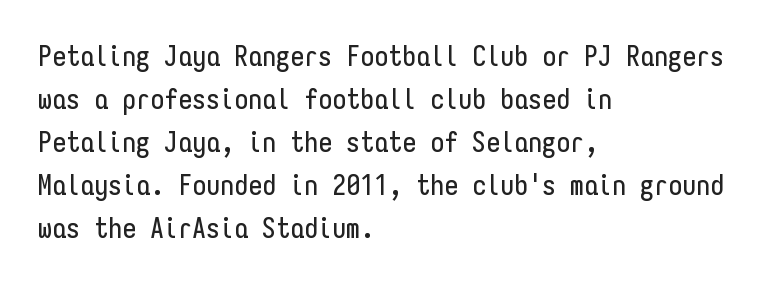
Posture: straight, roman, zero tilt. Check the space under the baseline: it is left empty. The letters march in equal steps, a hallmark of fixed-pitch type. The characters display no serif detailing; their extremities are plain. These lines stack with their left ends in a neat column.
